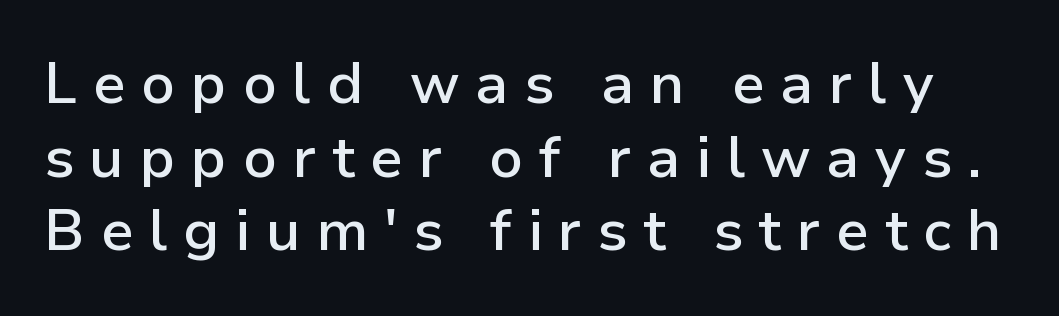
Q: Is the text bold? A: Semi-bold.
Q: Is the text italic (slanted)? A: No, it is upright.
Q: Is the typeface a serif or a sans-serif typeface? A: Sans-serif.
Q: Is the text underlined? A: No.
Q: Is the spacing between letters normal or unusually wide? A: Unusually wide.
Q: Is the spacing between lines tight, normal or loose? A: Normal.
Q: Width (condensed, normal, or wide)? A: Normal.
Q: Stroke contrast? A: Low.
Q: x-height? A: Medium.
Q: Monospaced? A: No.
